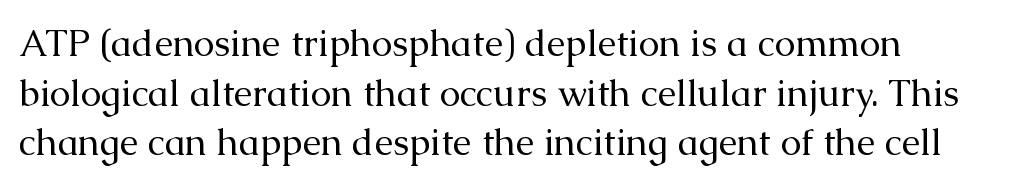
{"serif": "yes", "italic": "no", "bold": "no", "weight": "regular", "width": "normal", "stroke_contrast": "medium", "x_height": "medium", "monospaced": "no", "underline": "no", "line_spacing": "normal", "line_spacing_ratio": 1.34, "letter_spacing": "normal", "letter_spacing_em": 0.0, "glyph_px": 37}
